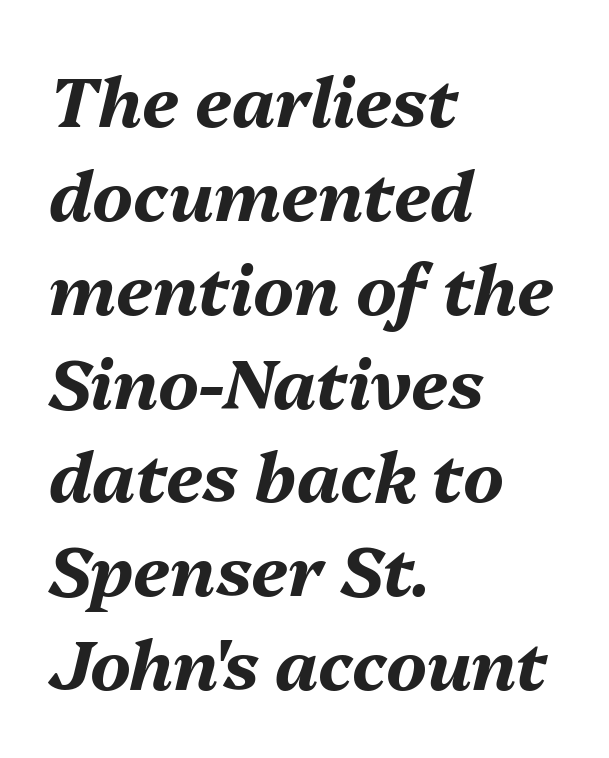
Q: Is the text bold? A: Yes.
Q: Is the text italic (slanted)? A: Yes, it leans right by about 13 degrees.
Q: Is the text underlined? A: No.
Q: How is the paragraph aligned? A: Left-aligned.
Q: Is the spacing between letters normal or unusually wide? A: Normal.
Q: Is the spacing between lines tight, normal or loose? A: Normal.
Q: Width (condensed, normal, or wide)? A: Normal.
Q: Stroke contrast? A: Medium.
Q: x-height? A: Medium.
Q: Monospaced? A: No.
